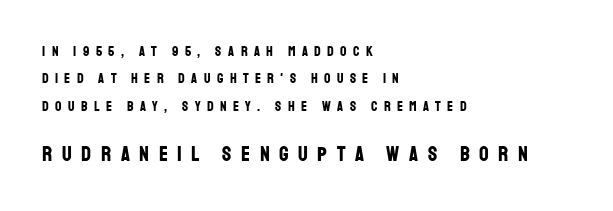
Q: Is the text bold? A: Yes.
Q: Is the text italic (slanted)? A: No, it is upright.
Q: Is the text underlined? A: No.
Q: How is the paragraph aligned? A: Left-aligned.
Q: Is the spacing between letters normal or unusually wide? A: Unusually wide.
Q: Is the spacing between lines tight, normal or loose? A: Loose.
Q: Which block of text is set in a larger size, the first (top) or the second (bottom)? A: The second (bottom) one.
